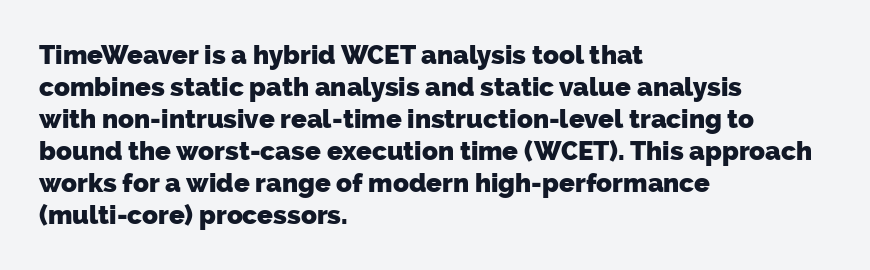
Q: Is the text bold? A: Yes.
Q: Is the text underlined? A: No.
Q: How is the paragraph aligned? A: Left-aligned.
Q: Is the spacing between letters normal or unusually wide? A: Normal.
